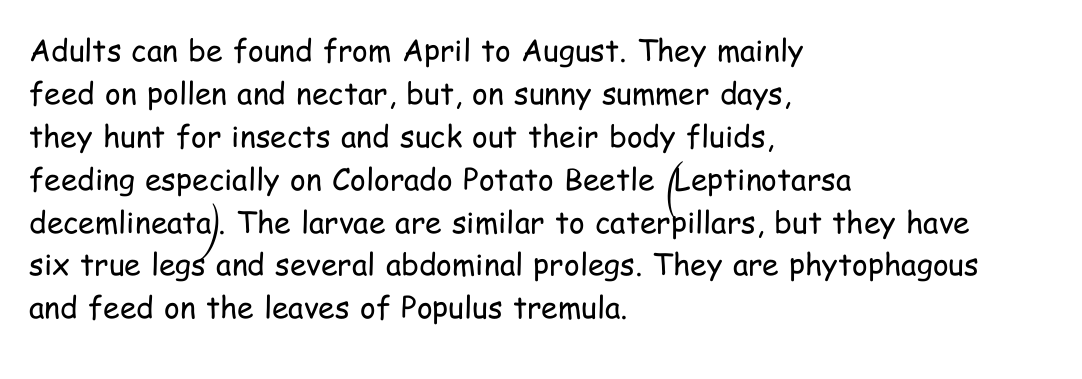
A typesetter would call this proportional, since set widths differ per character. Every stem runs plumb, perpendicular to the baseline. No word sits above an underline. Notice how the passage keeps a crisp vertical edge on the left only.
